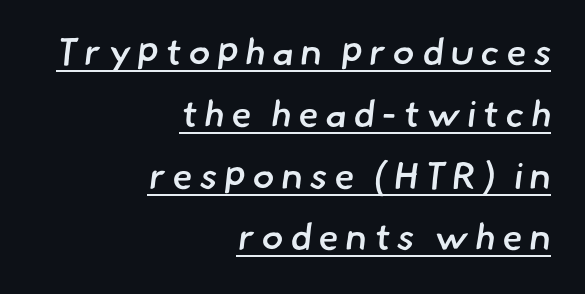
{"serif": "no", "bold": "semi", "weight": "semibold", "width": "normal", "stroke_contrast": "low", "x_height": "small", "monospaced": "no", "underline": "yes", "align": "right", "line_spacing": "normal", "line_spacing_ratio": 1.67, "glyph_px": 37}
